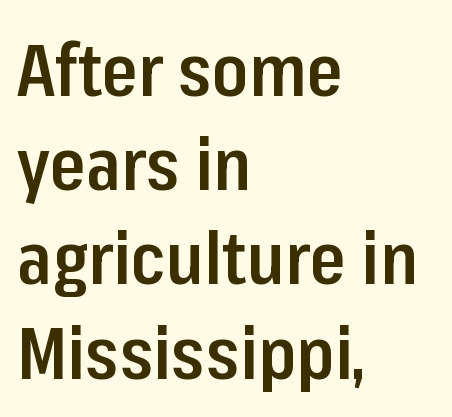
Q: Is the text bold? A: Semi-bold.
Q: Is the text italic (slanted)? A: No, it is upright.
Q: Is the typeface a serif or a sans-serif typeface? A: Sans-serif.
Q: Is the text underlined? A: No.
Q: How is the paragraph aligned? A: Left-aligned.
Q: Is the spacing between letters normal or unusually wide? A: Normal.
Q: Is the spacing between lines tight, normal or loose? A: Normal.
Q: Width (condensed, normal, or wide)? A: Condensed.
Q: Stroke contrast? A: Low.
Q: x-height? A: Medium.
Q: Monospaced? A: No.
